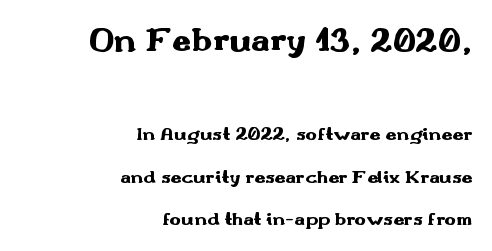
Underlining? Definitely not there. Nothing sits at the stroke ends, so this counts as sans-serif. Does the lettering tilt? It doesn't — this is upright. Of the two passages, the one on top uses the larger point size.
